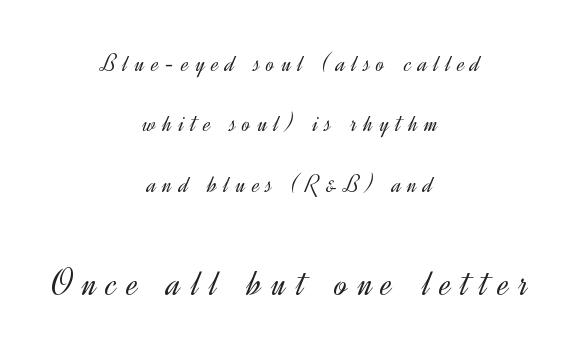
The image shows 38 px light sans-serif type; set centered, loose line spacing (2.42x), unusually wide letter spacing (+0.27 em), not underlined; the second (bottom) block is 1.52x larger; a small x-height.
